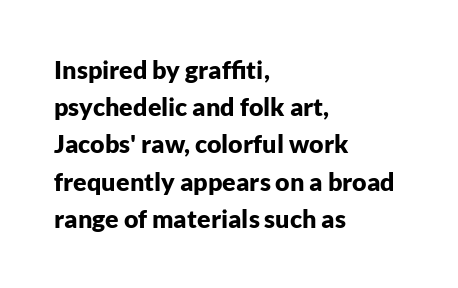
{"italic": "no", "bold": "yes", "underline": "no", "align": "left", "line_spacing": "normal", "line_spacing_ratio": 1.49, "letter_spacing": "normal", "letter_spacing_em": 0.0, "glyph_px": 25}
